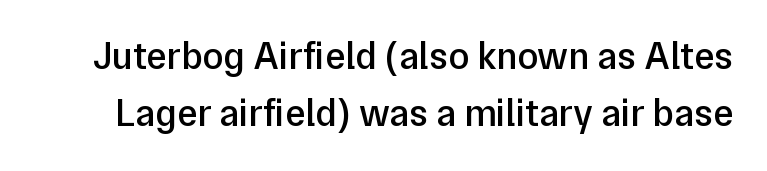
The image shows 38 px semibold sans-serif type, upright; set normal line spacing (1.51x), normal letter spacing, not underlined; low stroke contrast and a medium x-height.
